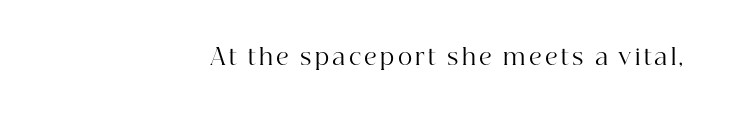
Q: Is the text bold? A: No.
Q: Is the text italic (slanted)? A: No, it is upright.
Q: Is the text underlined? A: No.
Q: How is the paragraph aligned? A: Right-aligned.
